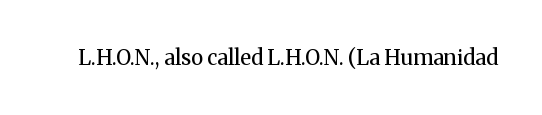
{"italic": "no", "bold": "no", "underline": "no", "letter_spacing": "normal", "letter_spacing_em": 0.0, "glyph_px": 21}
